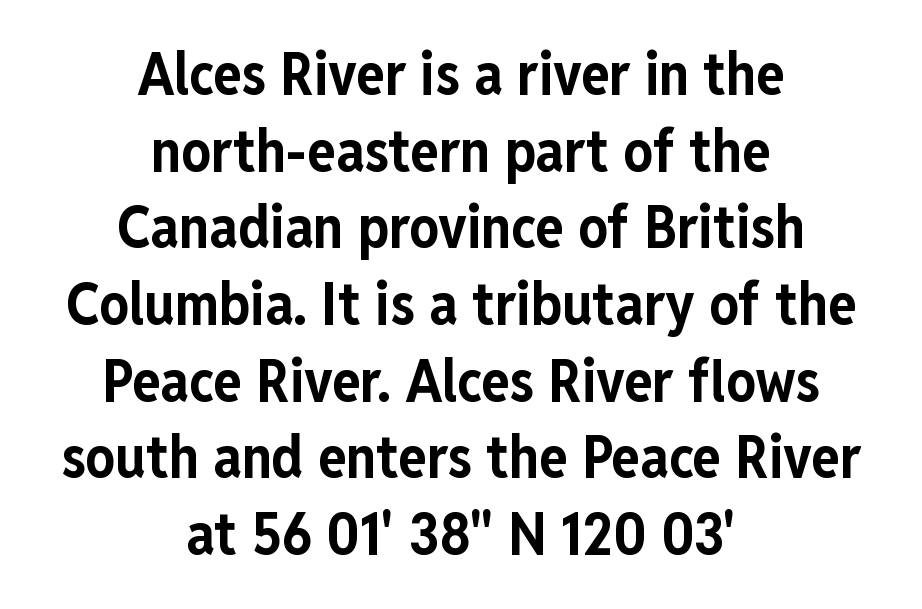
Q: Is the text bold? A: Yes.
Q: Is the text italic (slanted)? A: No, it is upright.
Q: Is the typeface a serif or a sans-serif typeface? A: Sans-serif.
Q: Is the text underlined? A: No.
Q: How is the paragraph aligned? A: Centered.
Q: Is the spacing between letters normal or unusually wide? A: Normal.
Q: Is the spacing between lines tight, normal or loose? A: Normal.
Q: Width (condensed, normal, or wide)? A: Condensed.
Q: Stroke contrast? A: Low.
Q: x-height? A: Medium.
Q: Monospaced? A: No.
